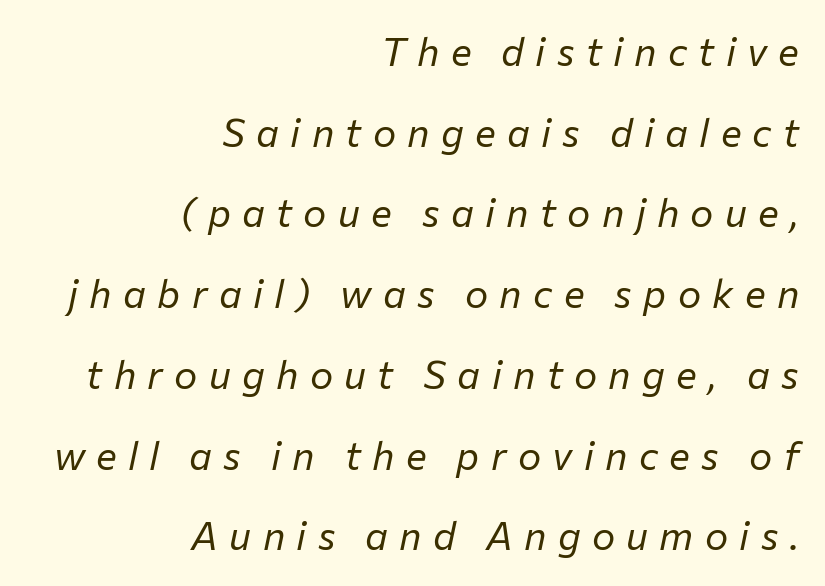
{"italic": "yes", "lean": "right", "slant_degrees": 12, "bold": "no", "weight": "regular", "width": "normal", "stroke_contrast": "low", "x_height": "medium", "monospaced": "no", "underline": "no", "align": "right", "line_spacing": "loose", "line_spacing_ratio": 2.07, "letter_spacing": "wide", "letter_spacing_em": 0.29, "glyph_px": 39}
